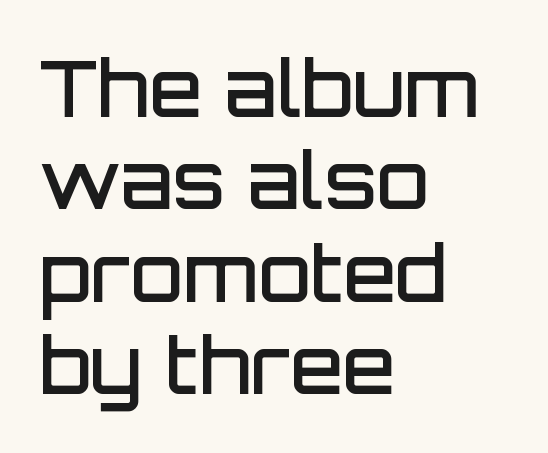
Q: Is the text bold? A: Semi-bold.
Q: Is the text italic (slanted)? A: No, it is upright.
Q: Is the typeface a serif or a sans-serif typeface? A: Sans-serif.
Q: Is the text underlined? A: No.
Q: How is the paragraph aligned? A: Left-aligned.
Q: Is the spacing between letters normal or unusually wide? A: Normal.
Q: Width (condensed, normal, or wide)? A: Normal.
Q: Stroke contrast? A: Low.
Q: x-height? A: Large.
Q: Monospaced? A: No.
